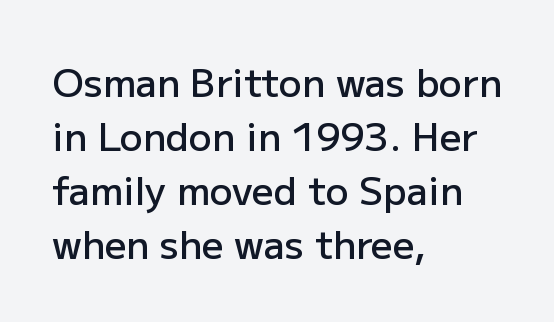
Q: Is the text bold? A: Semi-bold.
Q: Is the text italic (slanted)? A: No, it is upright.
Q: Is the typeface a serif or a sans-serif typeface? A: Sans-serif.
Q: Is the text underlined? A: No.
Q: How is the paragraph aligned? A: Left-aligned.
Q: Is the spacing between letters normal or unusually wide? A: Normal.
Q: Is the spacing between lines tight, normal or loose? A: Normal.
Q: Width (condensed, normal, or wide)? A: Normal.
Q: Stroke contrast? A: Low.
Q: x-height? A: Medium.
Q: Monospaced? A: No.
